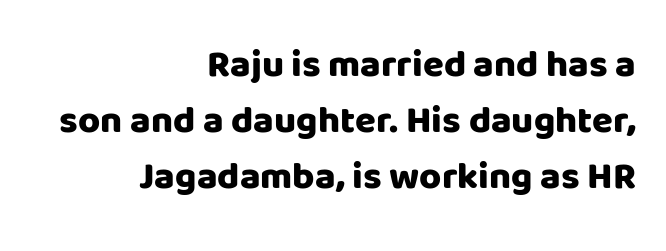
The image shows 38 px heavy sans-serif type, upright; set right-aligned, normal line spacing (1.48x), normal letter spacing, not underlined; low stroke contrast and a large x-height.
